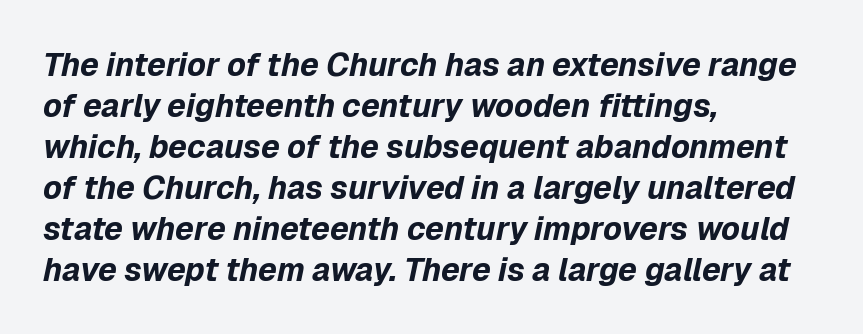
The image shows 32 px bold type, italic (leaning right); set left-aligned, normal line spacing (1.28x), normal letter spacing, not underlined; low stroke contrast and a medium x-height.
